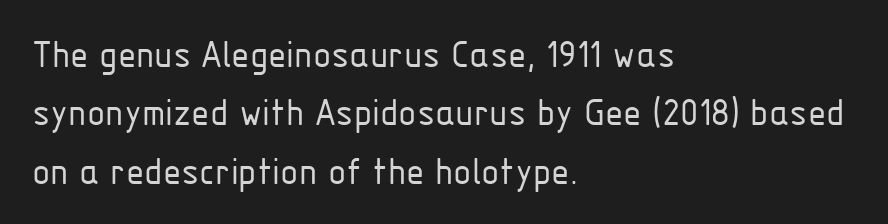
Q: Is the text bold? A: No.
Q: Is the text italic (slanted)? A: No, it is upright.
Q: Is the typeface a serif or a sans-serif typeface? A: Sans-serif.
Q: Is the text underlined? A: No.
Q: How is the paragraph aligned? A: Left-aligned.
Q: Is the spacing between letters normal or unusually wide? A: Normal.
Q: Is the spacing between lines tight, normal or loose? A: Normal.
Q: Width (condensed, normal, or wide)? A: Condensed.
Q: Stroke contrast? A: Low.
Q: x-height? A: Medium.
Q: Monospaced? A: No.
